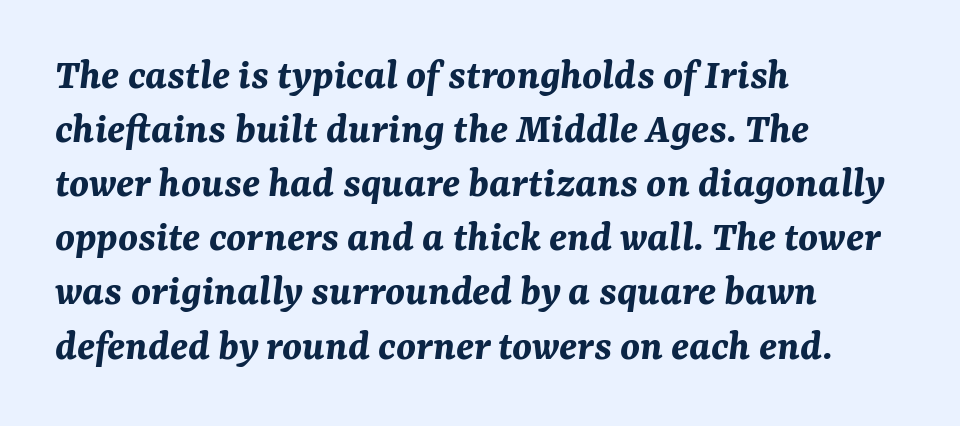
Each glyph is drawn with heavy, bold strokes. The words here are not underlined. There's an unmistakable incline to the writing here. Each letter keeps its own natural width here, so spacing adapts to shape.
